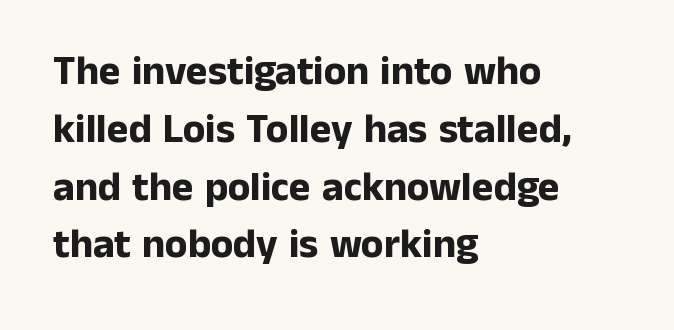
The image shows 41 px bold sans-serif type, upright; set left-aligned, normal line spacing (1.41x), normal letter spacing, not underlined; low stroke contrast and a medium x-height.
